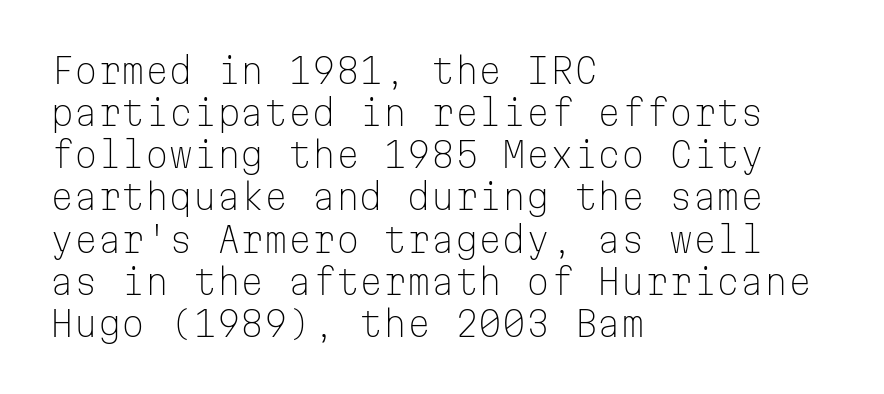
{"serif": "no", "italic": "no", "bold": "no", "weight": "light", "width": "normal", "stroke_contrast": "low", "x_height": "medium", "monospaced": "yes", "underline": "no", "align": "left", "line_spacing_ratio": 1.24, "letter_spacing": "normal", "letter_spacing_em": 0.0, "glyph_px": 34}
